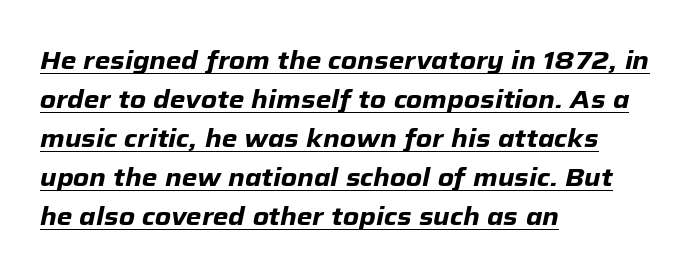
The image shows 25 px bold type, italic (leaning right); set left-aligned, normal line spacing (1.56x), normal letter spacing, underlined.
